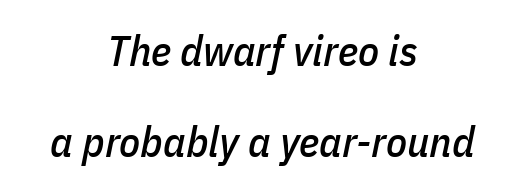
The foot of each line stays bare and open. The axis of the letterforms is tilted away from vertical. Characters follow at the spacing the type designer built in. The passage shown stacks its lines with a broad gap. Casual observation: everything's sitting right in the middle.
